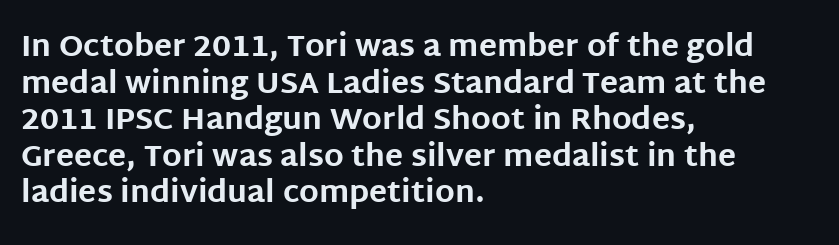
The image shows 30 px bold sans-serif type, upright; set left-aligned, line spacing 1.22x, normal letter spacing, not underlined; low stroke contrast and a large x-height.
